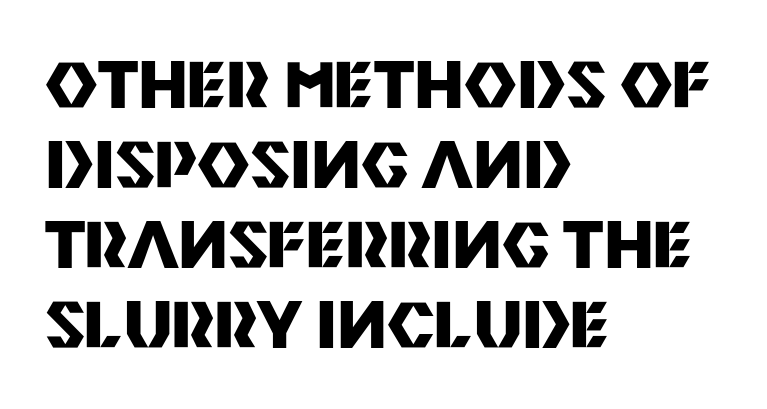
{"serif": "no", "italic": "no", "bold": "yes", "weight": "heavy", "width": "normal", "stroke_contrast": "medium", "x_height": "large", "monospaced": "no", "underline": "no", "align": "left", "line_spacing": "normal", "line_spacing_ratio": 1.25, "letter_spacing": "normal", "letter_spacing_em": 0.0, "glyph_px": 64}
